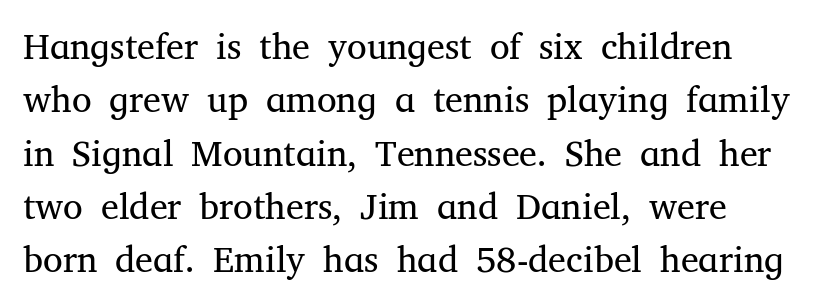
The image shows 36 px regular-weight serif type, upright; set normal line spacing (1.48x), normal letter spacing, not underlined; medium stroke contrast and a medium x-height.
